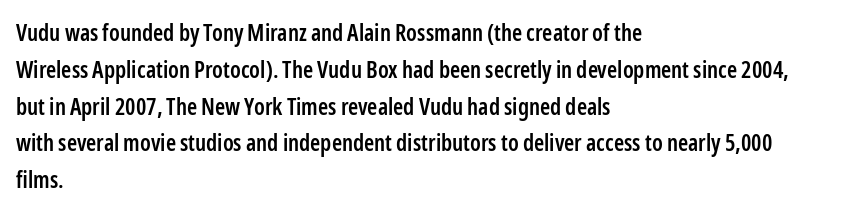
{"italic": "no", "bold": "semi", "underline": "no", "align": "left", "line_spacing": "normal", "line_spacing_ratio": 1.6, "letter_spacing": "normal", "letter_spacing_em": 0.0, "glyph_px": 23}
